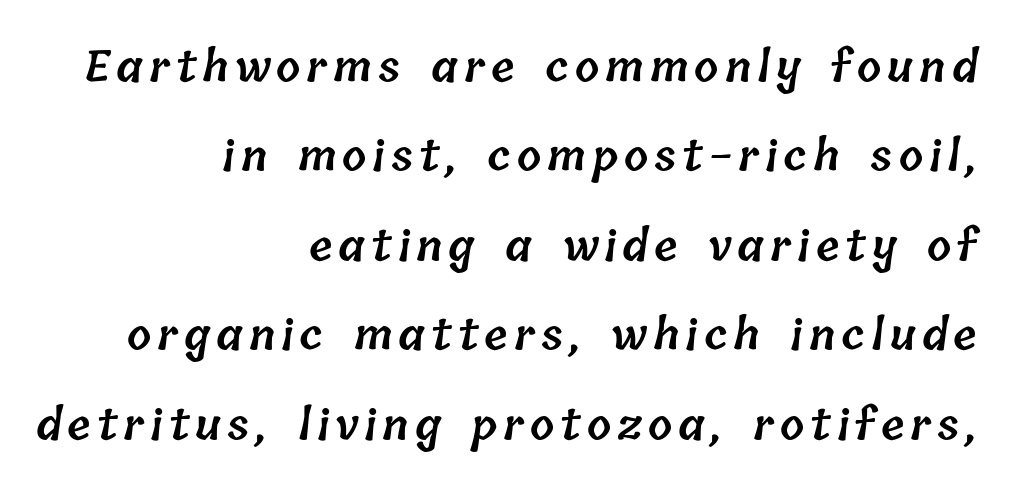
This is the in-between weight designers call semibold or demi. Every row of glyphs terminates at an identical x-position on the right. The area under the type is left untouched. A typesetter would call this leading open, well beyond the default. Character widths vary here, with narrow letters taking less room than wide ones.
